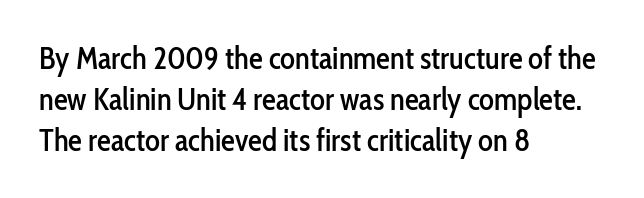
The image shows 31 px condensed sans-serif type, upright; set left-aligned, normal line spacing (1.32x), normal letter spacing, not underlined; low stroke contrast and a medium x-height.
